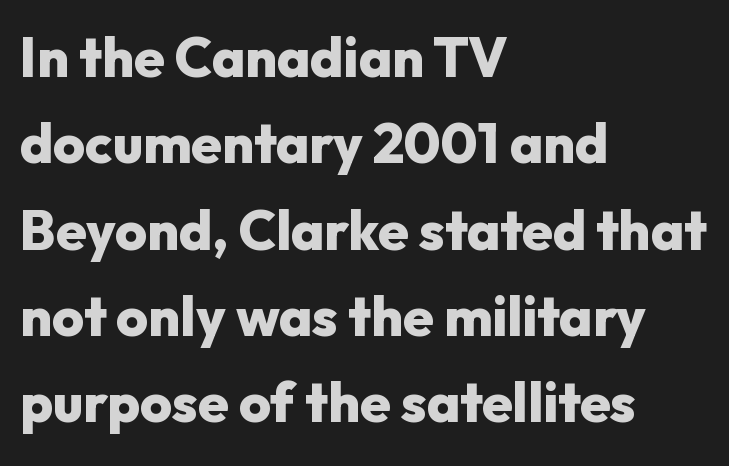
The image shows 55 px heavy sans-serif type, upright; set left-aligned, normal line spacing (1.57x), normal letter spacing, not underlined; low stroke contrast and a medium x-height.
